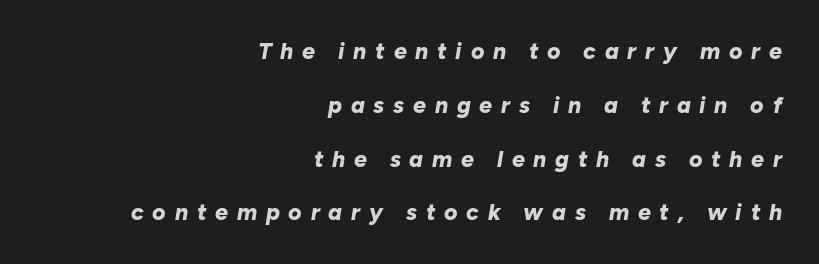
{"italic": "yes", "lean": "right", "slant_degrees": 10, "bold": "yes", "underline": "no", "align": "right", "line_spacing": "loose", "line_spacing_ratio": 2.34, "letter_spacing": "wide", "letter_spacing_em": 0.38, "glyph_px": 23}
